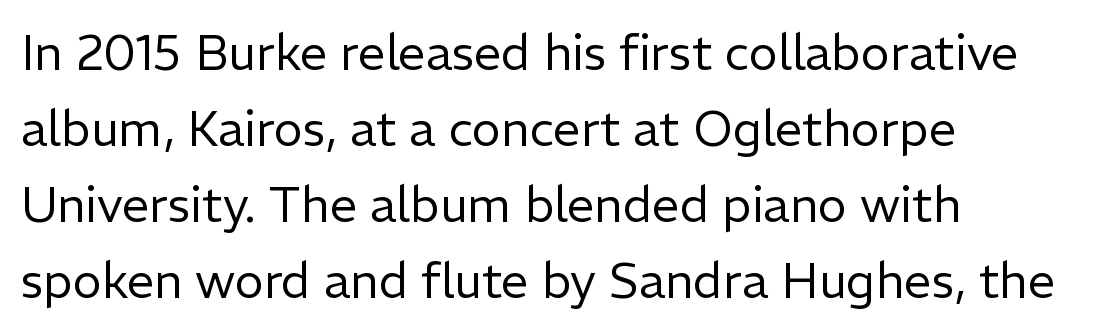
Q: Is the text bold? A: No.
Q: Is the text italic (slanted)? A: No, it is upright.
Q: Is the typeface a serif or a sans-serif typeface? A: Sans-serif.
Q: Is the text underlined? A: No.
Q: How is the paragraph aligned? A: Left-aligned.
Q: Is the spacing between letters normal or unusually wide? A: Normal.
Q: Is the spacing between lines tight, normal or loose? A: Normal.
Q: Width (condensed, normal, or wide)? A: Normal.
Q: Stroke contrast? A: Low.
Q: x-height? A: Medium.
Q: Monospaced? A: No.
